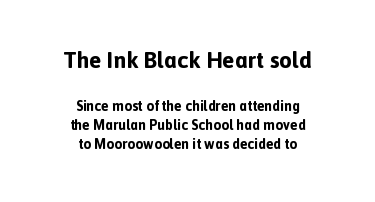
{"italic": "no", "bold": "yes", "underline": "no", "align": "center", "line_spacing": "normal", "line_spacing_ratio": 1.37, "letter_spacing": "normal", "letter_spacing_em": 0.0, "larger_block": "first", "size_ratio": 1.64, "glyph_px": 23}
